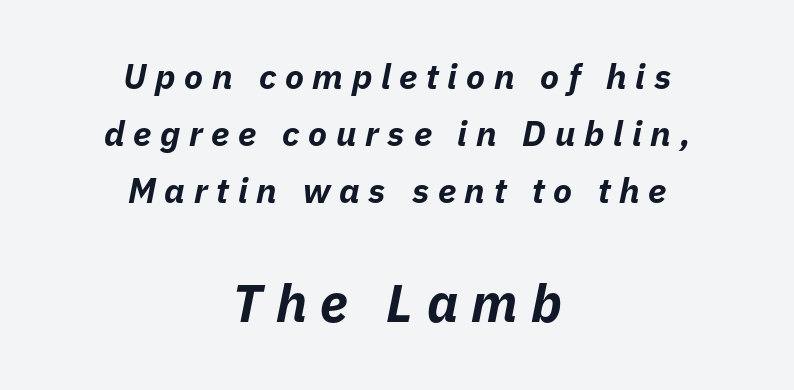
Q: Is the text bold? A: Yes.
Q: Is the text italic (slanted)? A: Yes, it leans right by about 11 degrees.
Q: Is the text underlined? A: No.
Q: How is the paragraph aligned? A: Centered.
Q: Is the spacing between letters normal or unusually wide? A: Unusually wide.
Q: Is the spacing between lines tight, normal or loose? A: Normal.
Q: Which block of text is set in a larger size, the first (top) or the second (bottom)? A: The second (bottom) one.
Q: Width (condensed, normal, or wide)? A: Normal.
Q: Stroke contrast? A: Low.
Q: x-height? A: Medium.
Q: Monospaced? A: No.
